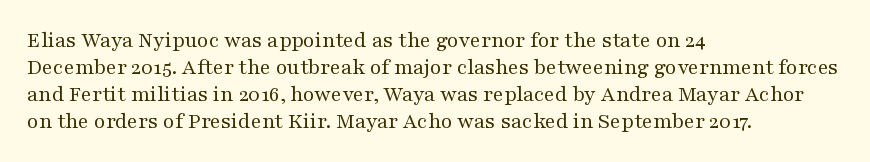
{"italic": "no", "bold": "no", "underline": "no", "align": "left", "line_spacing_ratio": 1.22, "letter_spacing": "normal", "letter_spacing_em": 0.0, "glyph_px": 22}
